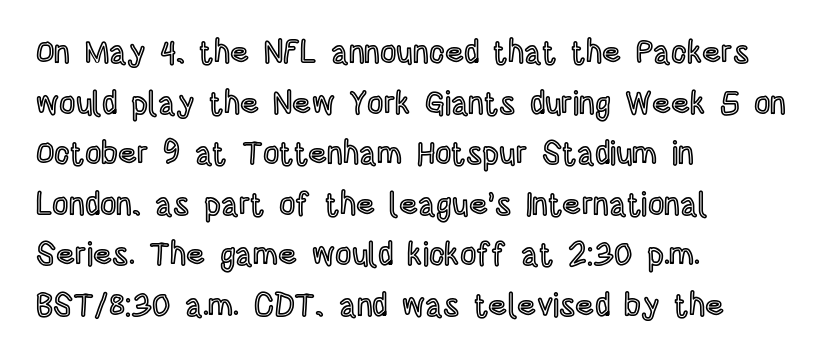
No italicization has been applied; the sample stays upright. This sample has the flowing, uneven cadence of proportional lettering. Underlining? Definitely not there. How would I describe the line gaps? Plain and ordinary. Short note: letters normally spaced.
